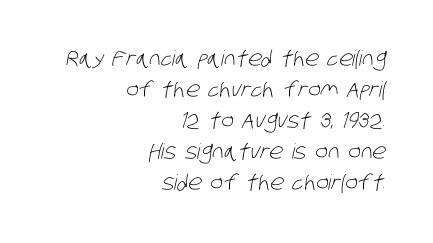
The image shows 21 px text type; set right-aligned, normal line spacing (1.48x), normal letter spacing, not underlined.
